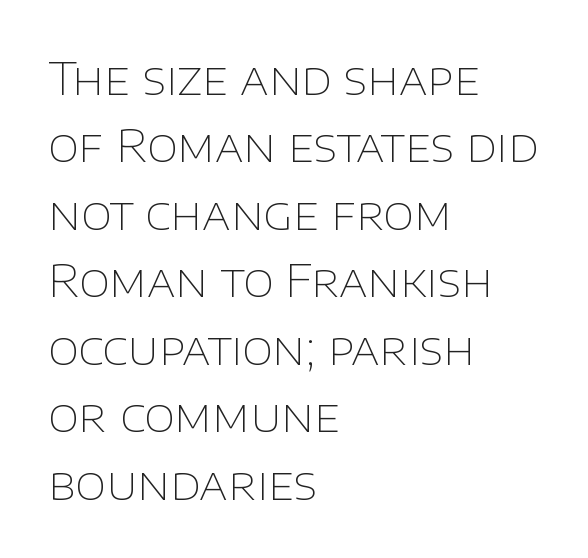
Summary of vertical rhythm: regular, with standard interline spacing. Typeset ragged right — the left edge is the straight one. Posture: vertical. Stem width sits at or under what a default text font uses.
